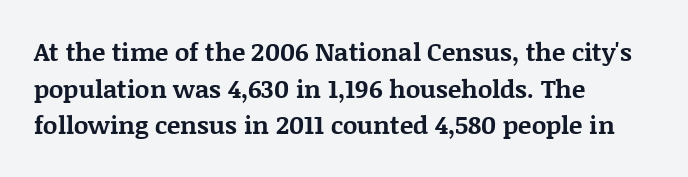
{"italic": "no", "bold": "yes", "underline": "no", "align": "left", "line_spacing": "normal", "line_spacing_ratio": 1.47, "letter_spacing": "normal", "letter_spacing_em": 0.0, "glyph_px": 25}
